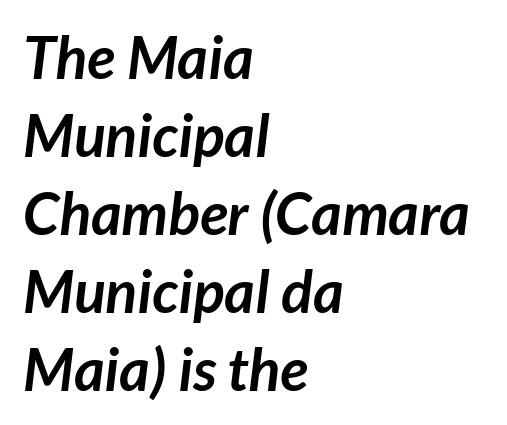
Quick note: underline off. Thick stems and heavy bowls — unmistakably bold. Quick note: interline space is typical. Classification — sans serif.
